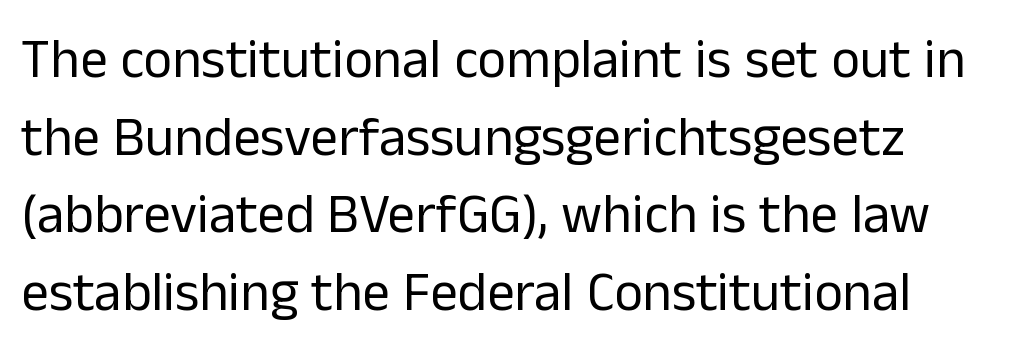
The strokes are not fattened; the text isn't bold. All the whitespace from short lines collects on the right. Each letter keeps its own natural width here, so spacing adapts to shape. Successive baselines arrive at the customary interval.
